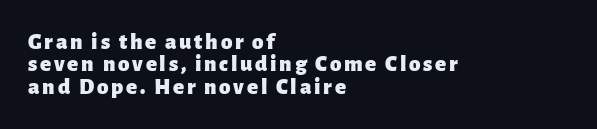
The image shows 23 px bold type, upright; set left-aligned, tight line spacing (0.97x), not underlined.
